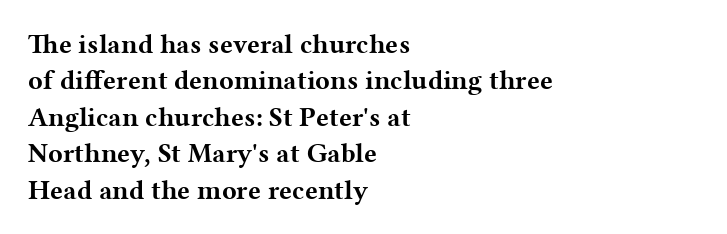
The image shows 27 px bold type, upright; set left-aligned, normal line spacing (1.35x), normal letter spacing, not underlined.
